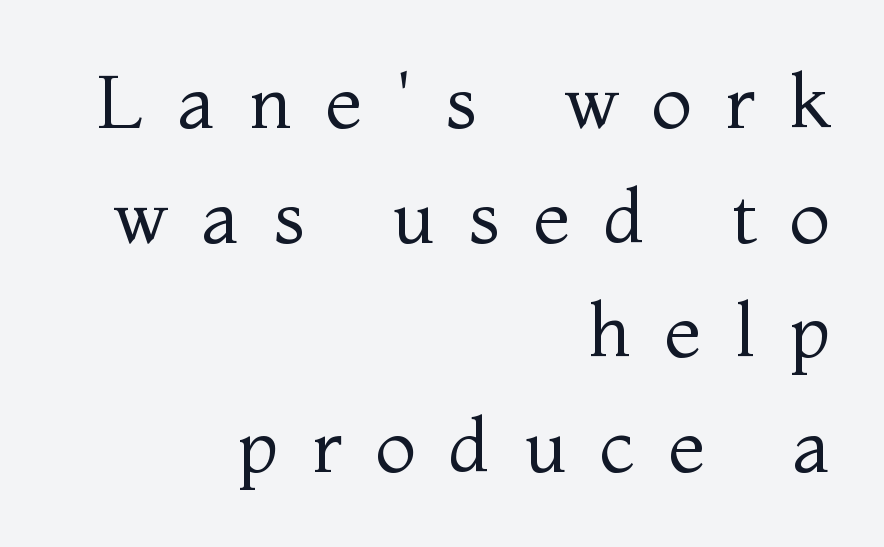
Q: Is the text bold? A: No.
Q: Is the text italic (slanted)? A: No, it is upright.
Q: Is the typeface a serif or a sans-serif typeface? A: Serif.
Q: Is the text underlined? A: No.
Q: How is the paragraph aligned? A: Right-aligned.
Q: Is the spacing between letters normal or unusually wide? A: Unusually wide.
Q: Is the spacing between lines tight, normal or loose? A: Normal.
Q: Width (condensed, normal, or wide)? A: Normal.
Q: Stroke contrast? A: Medium.
Q: x-height? A: Medium.
Q: Monospaced? A: No.
